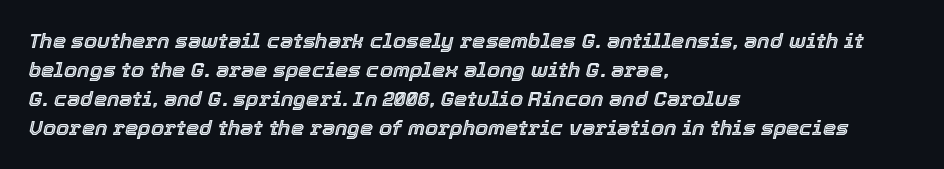
Compared with a centered layout, this one pins lines to the left instead. The specimen reads as italic at a glance. The face used here is rendered with its standard letterfit. A normal amount of white space separates one row of letters from the next. The glyphs are unaccompanied by any horizontal stroke below them.
